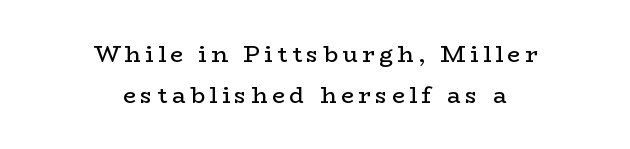
{"italic": "no", "bold": "no", "underline": "no", "align": "center", "line_spacing_ratio": 1.78, "glyph_px": 23}
